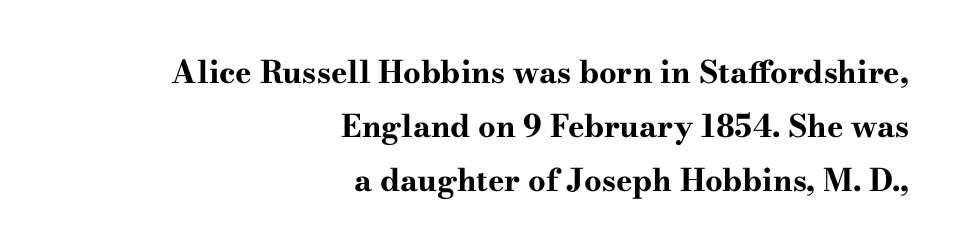
Tracking here is standard; glyphs follow each other at the usual distance. Serifs: yes, visible at the terminals of the letterforms. Think of a printed novel: that variable character pitch is what you see here. Quick note: not italic, upright.
